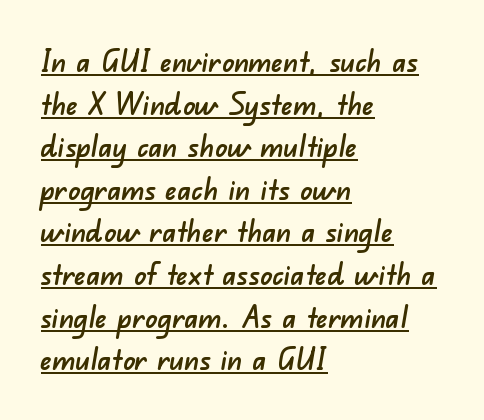
The image shows 30 px sans-serif type; set left-aligned, normal line spacing (1.42x), normal letter spacing, underlined; low stroke contrast and a small x-height.
